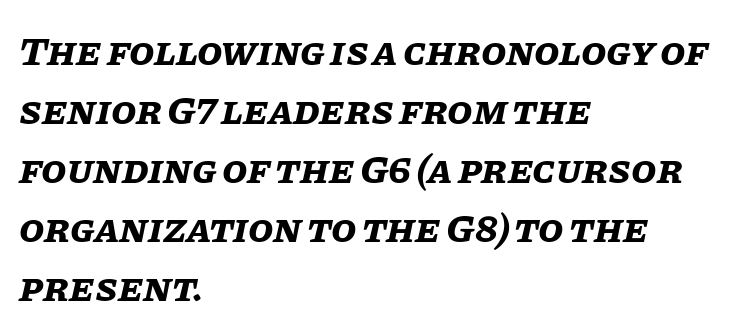
{"italic": "yes", "lean": "right", "slant_degrees": 11, "bold": "yes", "weight": "bold", "width": "normal", "stroke_contrast": "low", "x_height": "large", "monospaced": "no", "underline": "no", "align": "left", "line_spacing": "normal", "line_spacing_ratio": 1.44, "letter_spacing": "normal", "letter_spacing_em": 0.0, "glyph_px": 41}
